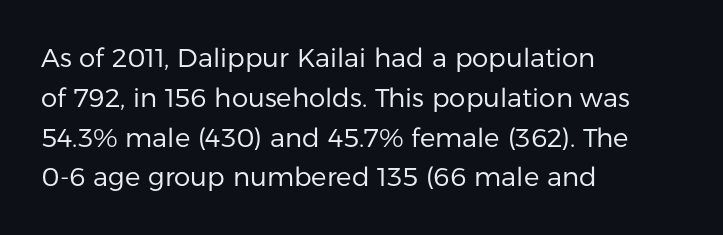
The image shows 26 px text type, upright; set left-aligned, normal line spacing (1.53x), normal letter spacing, not underlined.
